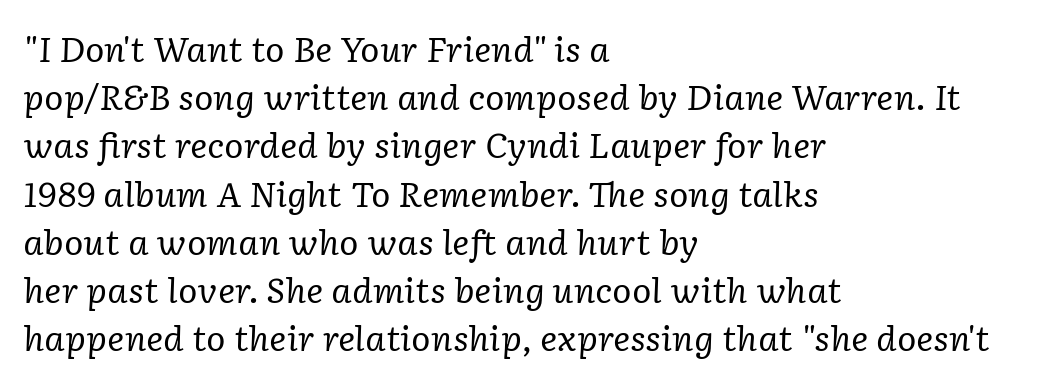
{"serif": "yes", "italic": "yes", "lean": "right", "slant_degrees": 2, "bold": "no", "weight": "regular", "width": "normal", "stroke_contrast": "low", "x_height": "medium", "monospaced": "no", "underline": "no", "align": "left", "line_spacing": "normal", "line_spacing_ratio": 1.46, "letter_spacing": "normal", "letter_spacing_em": 0.0, "glyph_px": 33}
